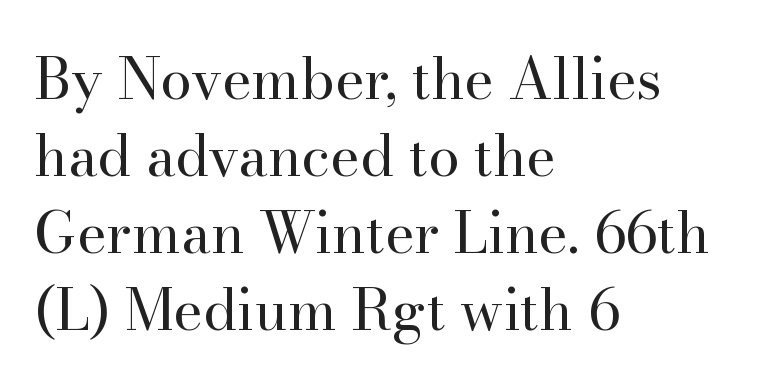
A student would call this left alignment; a typographer would say flush left, rag right. The rows are spaced the way most documents space them. This is roman type, the default non-slanted kind. Descenders are the only things crossing below the line. These glyphs show unthickened strokes, regular width or finer.
